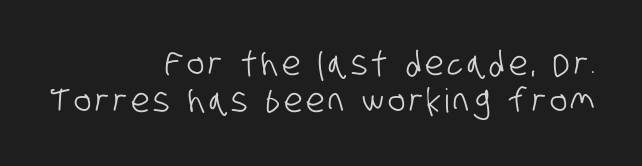
The image shows 33 px condensed sans-serif type; set right-aligned, tight line spacing (1.13x), not underlined; low stroke contrast and a large x-height.
